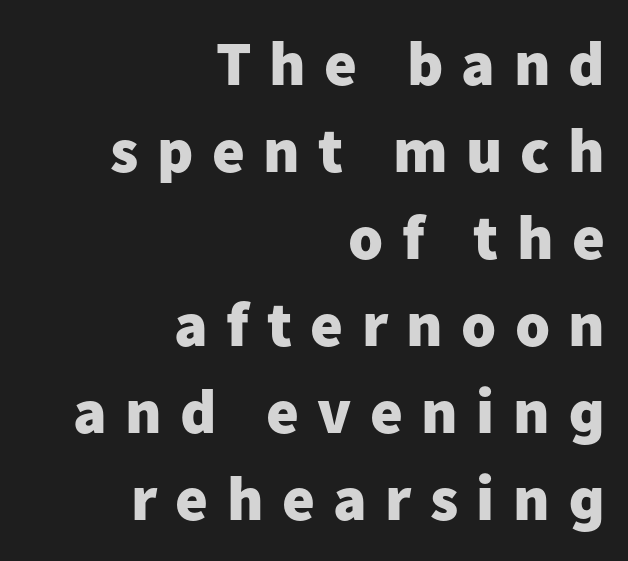
{"serif": "no", "italic": "no", "bold": "yes", "weight": "heavy", "width": "normal", "stroke_contrast": "low", "x_height": "medium", "monospaced": "no", "underline": "no", "align": "right", "line_spacing": "normal", "line_spacing_ratio": 1.38, "letter_spacing": "wide", "letter_spacing_em": 0.29, "glyph_px": 63}
